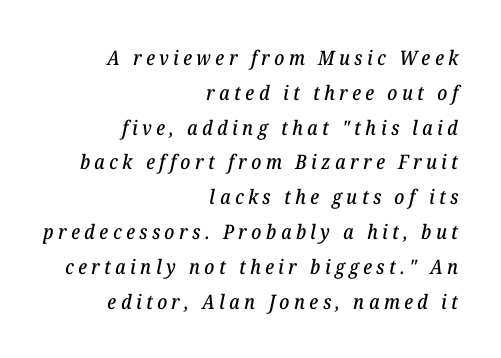
The image shows 20 px text type, italic (leaning right); set right-aligned, line spacing 1.74x, unusually wide letter spacing (+0.22 em), not underlined.
